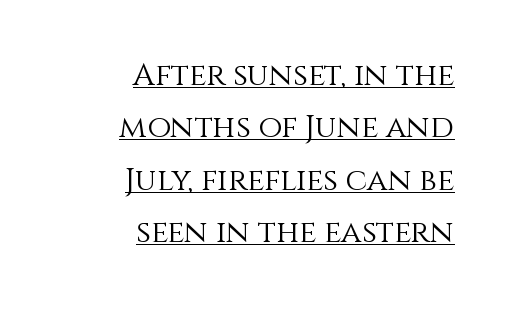
The image shows 31 px light type, upright; set right-aligned, normal line spacing (1.69x), normal letter spacing, underlined; a large x-height.
